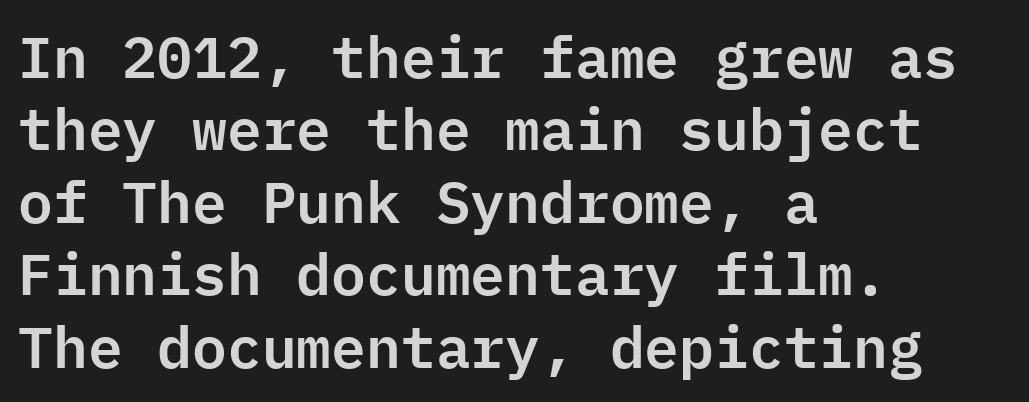
Q: Is the text italic (slanted)? A: No, it is upright.
Q: Is the typeface a serif or a sans-serif typeface? A: Sans-serif.
Q: Is the text underlined? A: No.
Q: How is the paragraph aligned? A: Left-aligned.
Q: Is the spacing between letters normal or unusually wide? A: Normal.
Q: Is the spacing between lines tight, normal or loose? A: Normal.
Q: Width (condensed, normal, or wide)? A: Normal.
Q: Stroke contrast? A: Low.
Q: x-height? A: Medium.
Q: Monospaced? A: Yes.
